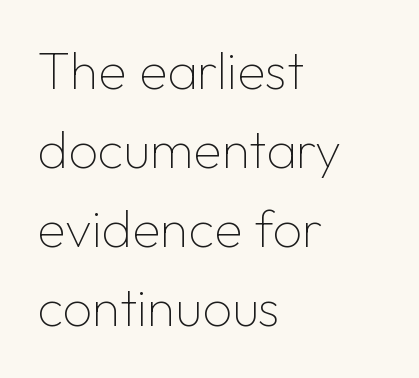
{"serif": "no", "italic": "no", "bold": "no", "weight": "thin", "width": "normal", "stroke_contrast": "low", "x_height": "medium", "monospaced": "no", "underline": "no", "align": "left", "line_spacing": "normal", "line_spacing_ratio": 1.52, "letter_spacing": "normal", "letter_spacing_em": 0.0, "glyph_px": 52}
